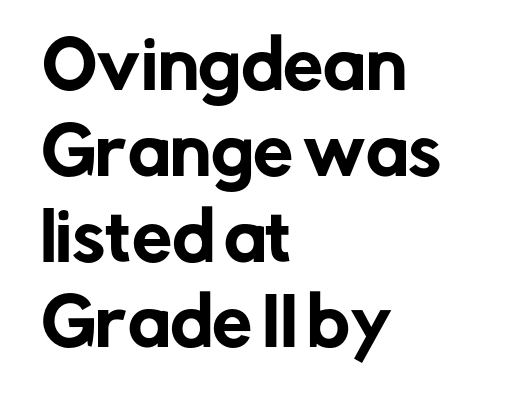
The passage shown has conventional tracking throughout. The words here are not underlined. The ragged edge is on the right, which tells us the setting is flush left. Ascenders rise straight up at ninety degrees. One glance says typical: line gaps are just what's usual.
